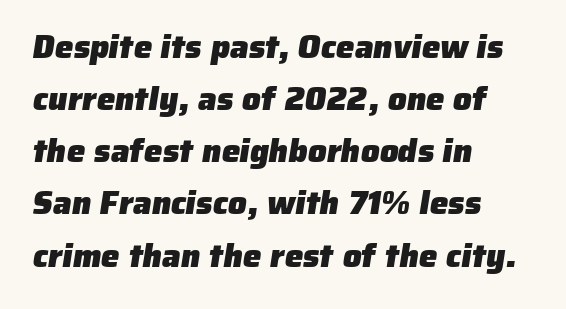
Chunky letters — that's bold for sure. You could not count columns in this text — the font is proportionally spaced. These lines sit exactly where default settings would place them. Nope, no serifs anywhere on these letters. Unmarked baselines from the first word to the last.
